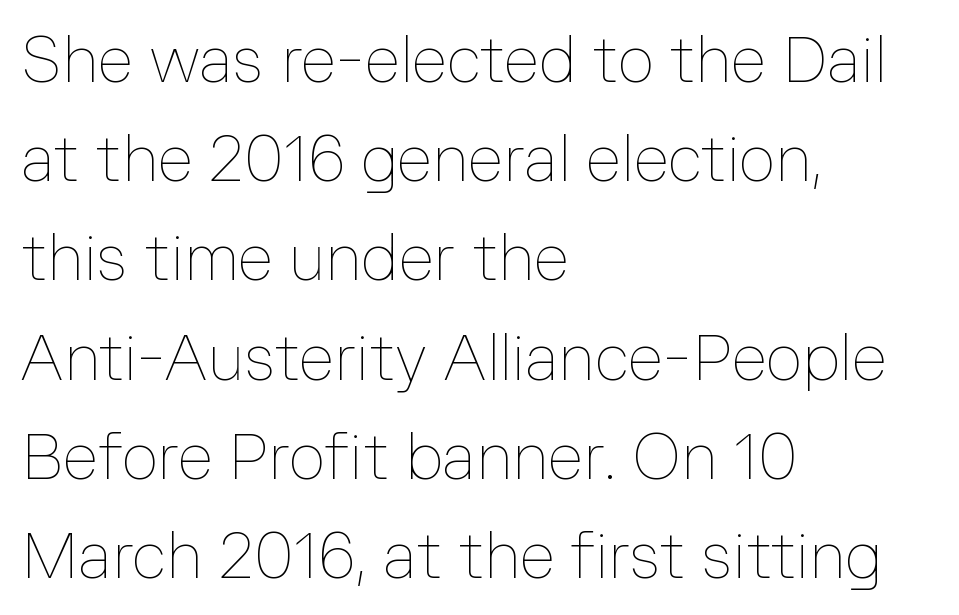
{"italic": "no", "bold": "no", "weight": "thin", "width": "normal", "stroke_contrast": "low", "x_height": "medium", "monospaced": "no", "underline": "no", "align": "left", "line_spacing": "normal", "line_spacing_ratio": 1.55, "letter_spacing": "normal", "letter_spacing_em": 0.0, "glyph_px": 64}
